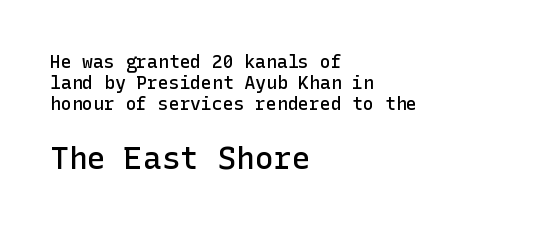
Two sizes are in play, and the larger belongs to the second block. Words appear dense and cohesive because spacing is normal. These words are printed semibold, heavier than regular yet not bold. The baseline area is clear.
